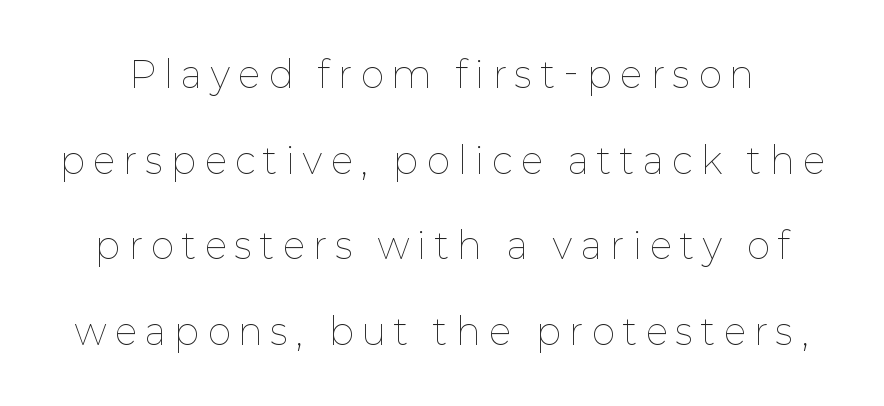
Letter spacing: wide. The rendering uses natural spacing where letterforms have individual widths. Think standard paragraph weight, or any step lighter than that. Is there any slant? The stems are plumb. One glance says open: line gaps are wider than usual.
